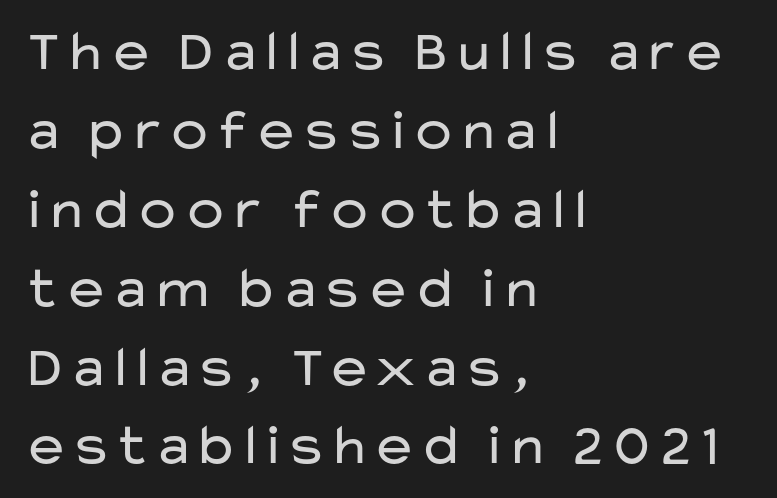
The image shows 58 px regular-weight, wide sans-serif type, upright; set left-aligned, normal line spacing (1.36x), normal letter spacing, not underlined; low stroke contrast and a medium x-height.
